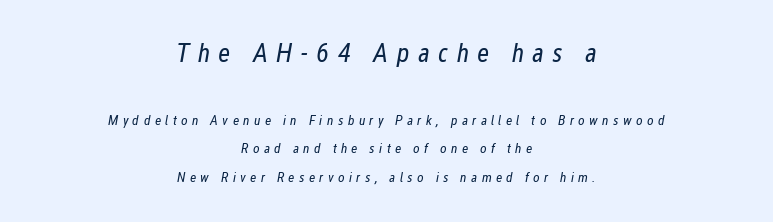
Is this a heavy cut? Hardly; it is regular or lighter. Type size steps down from the first block to the second. Leftover space on each line is divided equally before and after the words. The typography opts for an oblique posture over an upright one.
